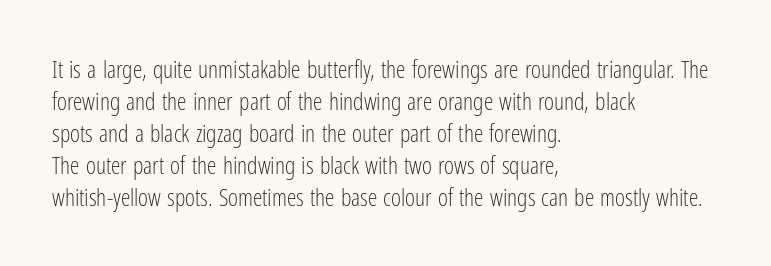
The image shows 24 px text type, upright; set left-aligned, normal line spacing (1.33x), normal letter spacing, not underlined.
